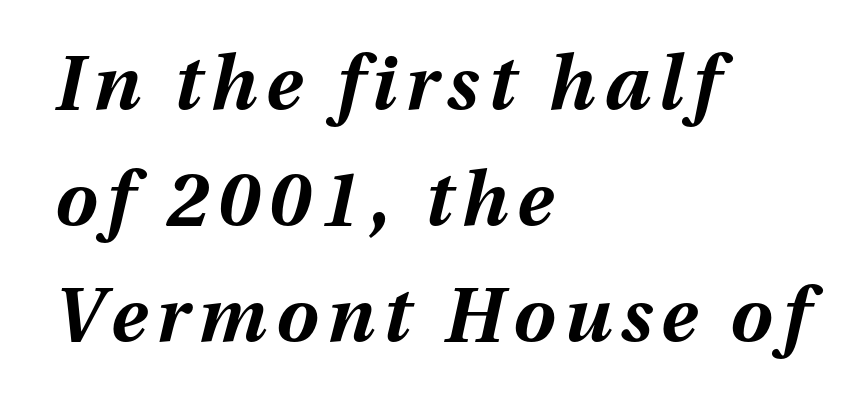
The glyphs look as if they've been sheared to an angle. Is the type bold? Yes — the strokes are clearly thick and heavy. Horizontal bands of white between lines are of average thickness. The words here are not underlined. The lines in this sample share a left origin and differ only in where they stop. The face used here is proportionally spaced, like ordinary book or web type.
